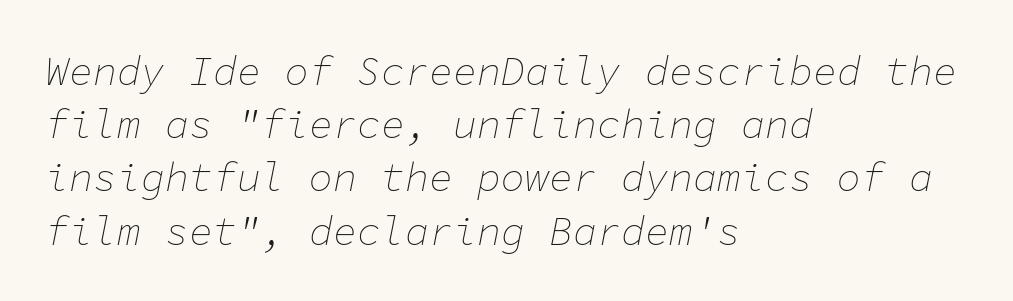
{"italic": "yes", "lean": "right", "slant_degrees": 11, "bold": "no", "weight": "thin", "width": "normal", "stroke_contrast": "low", "x_height": "medium", "monospaced": "yes", "underline": "no", "align": "left", "line_spacing": "normal", "line_spacing_ratio": 1.33, "letter_spacing": "normal", "letter_spacing_em": 0.0, "glyph_px": 40}
